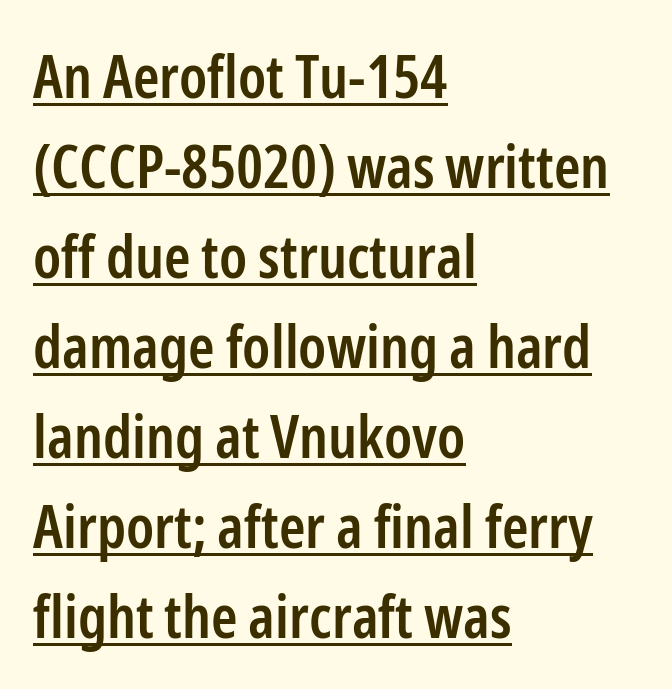
{"serif": "no", "italic": "no", "bold": "semi", "weight": "semibold", "width": "condensed", "stroke_contrast": "low", "x_height": "medium", "monospaced": "no", "underline": "yes", "align": "left", "line_spacing": "normal", "line_spacing_ratio": 1.5, "letter_spacing": "normal", "letter_spacing_em": 0.0, "glyph_px": 60}
